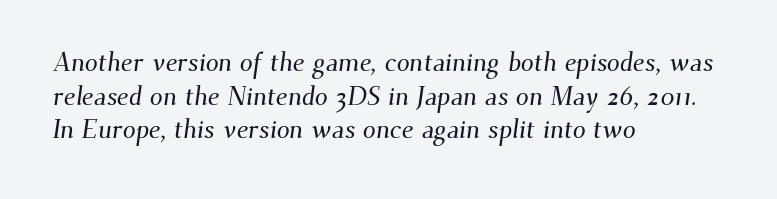
Q: Is the text underlined? A: No.
Q: How is the paragraph aligned? A: Left-aligned.
Q: Is the spacing between letters normal or unusually wide? A: Normal.
Q: Is the spacing between lines tight, normal or loose? A: Normal.
